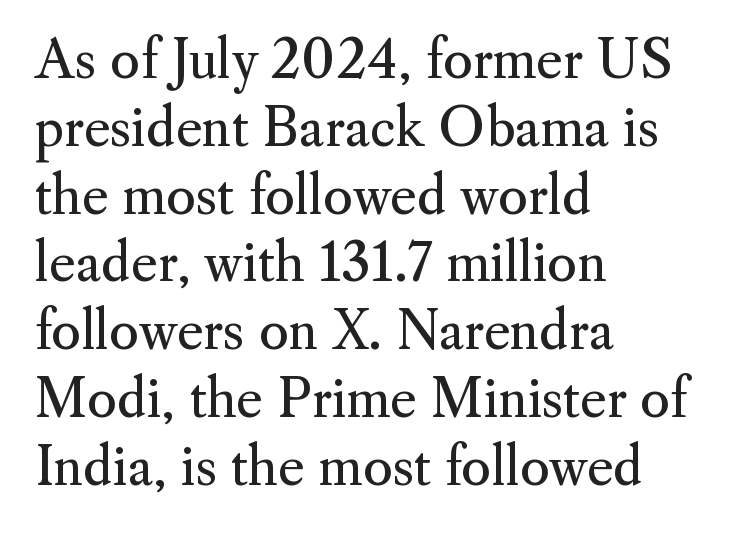
The specimen omits any rule beneath the text block's lines. These glyphs show unthickened strokes, regular width or finer. Little horizontal feet cap the strokes, marking this as serif type. Italic? Not at all — the glyphs are vertical. Think of a printed novel: that variable character pitch is what you see here.
